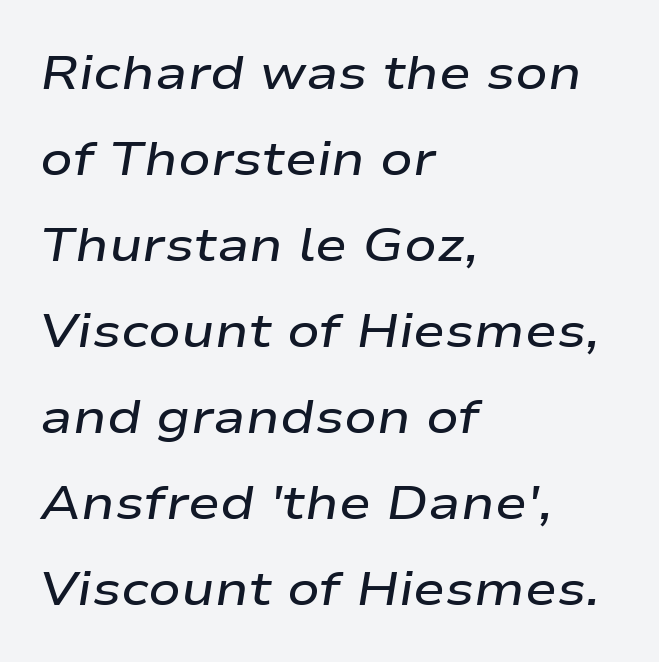
Q: Is the text bold? A: Semi-bold.
Q: Is the text italic (slanted)? A: Yes, it leans right by about 9 degrees.
Q: Is the text underlined? A: No.
Q: How is the paragraph aligned? A: Left-aligned.
Q: Is the spacing between letters normal or unusually wide? A: Normal.
Q: Width (condensed, normal, or wide)? A: Wide.
Q: Stroke contrast? A: Low.
Q: x-height? A: Medium.
Q: Monospaced? A: No.
